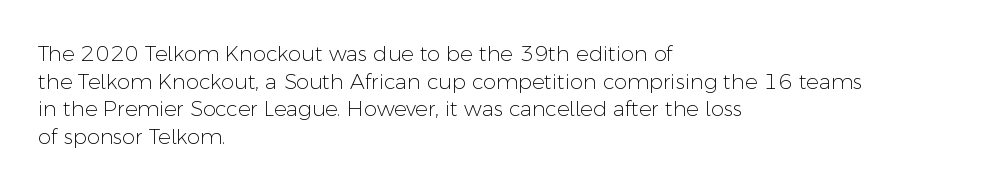
Q: Is the text bold? A: No.
Q: Is the text italic (slanted)? A: No, it is upright.
Q: Is the text underlined? A: No.
Q: How is the paragraph aligned? A: Left-aligned.
Q: Is the spacing between letters normal or unusually wide? A: Normal.
Q: Is the spacing between lines tight, normal or loose? A: Normal.
